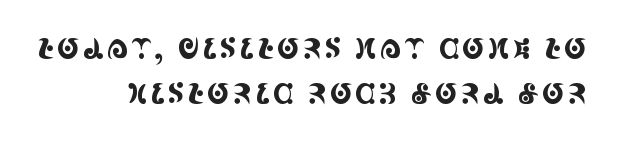
The image shows 27 px text type, upright; set right-aligned, normal line spacing (1.67x), not underlined.
